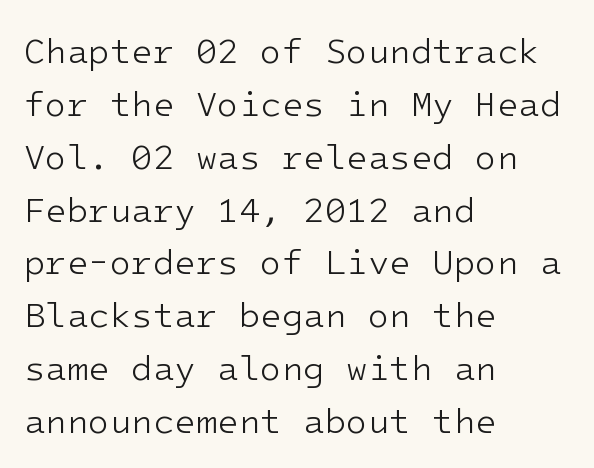
The image shows 35 px light sans-serif type, upright, monospaced; set left-aligned, normal line spacing (1.51x), normal letter spacing, not underlined; low stroke contrast and a medium x-height.
